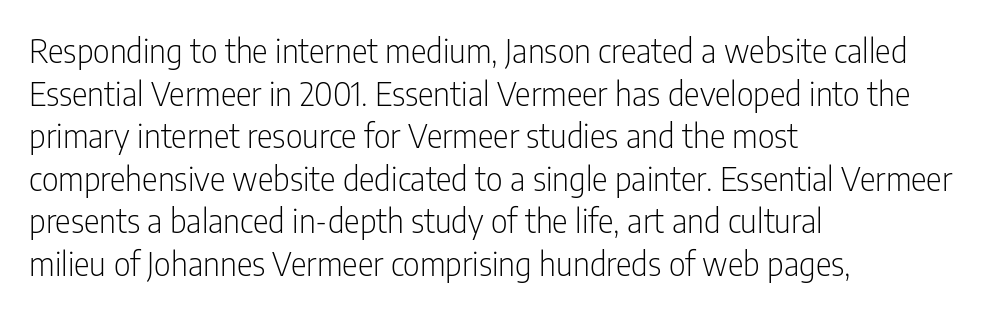
Spacing between characters is what you'd get straight out of the box. Serif or sans? Sans — the stroke terminals are bare. Is there any slant? The stems are plumb. Horizontally, the lines are justified to the leading edge only.
